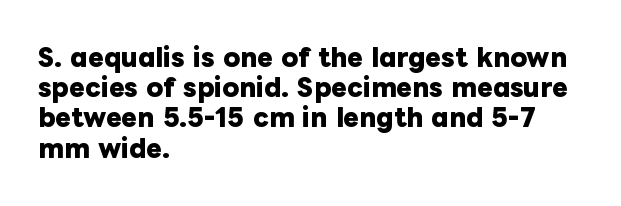
Q: Is the text bold? A: Yes.
Q: Is the text italic (slanted)? A: No, it is upright.
Q: Is the text underlined? A: No.
Q: How is the paragraph aligned? A: Left-aligned.
Q: Is the spacing between letters normal or unusually wide? A: Normal.
Q: Is the spacing between lines tight, normal or loose? A: Normal.
